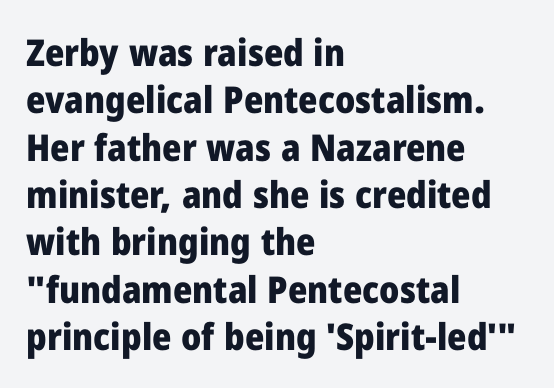
Upright lettering throughout. The typeface chosen for these lines omits serifs. Quick note: interline space is typical. Descender tails drop into unmarked territory.
